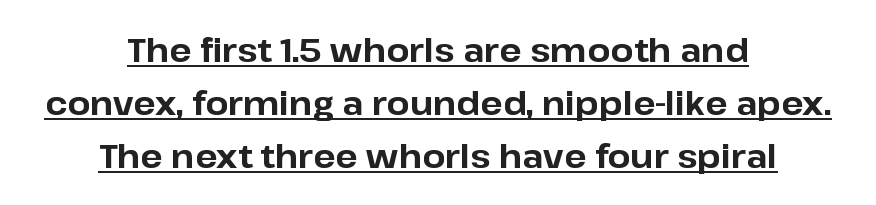
Q: Is the text bold? A: Yes.
Q: Is the text italic (slanted)? A: No, it is upright.
Q: Is the typeface a serif or a sans-serif typeface? A: Sans-serif.
Q: Is the text underlined? A: Yes.
Q: How is the paragraph aligned? A: Centered.
Q: Is the spacing between letters normal or unusually wide? A: Normal.
Q: Is the spacing between lines tight, normal or loose? A: Normal.
Q: Width (condensed, normal, or wide)? A: Normal.
Q: Stroke contrast? A: Low.
Q: x-height? A: Medium.
Q: Monospaced? A: No.
